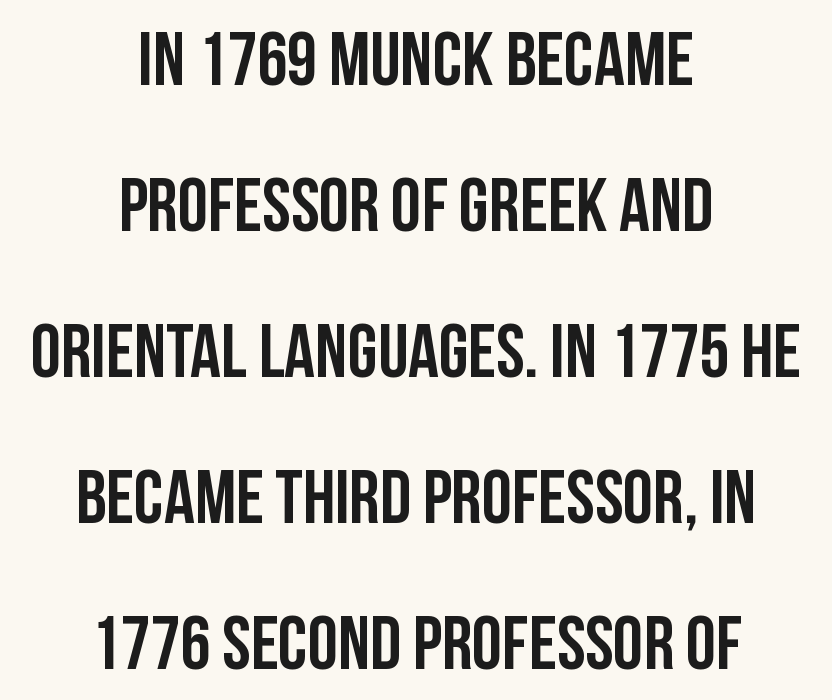
Tall strokes in this sample are plumb rather than angled. A typesetter would call this leading open, well beyond the default. One-word summary of the alignment: center. Quick note: underline off. Varying glyph widths throughout — classic text-font behaviour. This rendering leaves character spacing at its baseline value.
